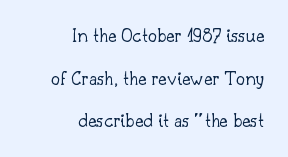
The typography opts for an upright posture over an oblique one. Rows of type keep a wide berth in the vertical direction. Anything drawn beneath the words? Only blank space. These lines stack with their right ends in a neat column. Weight: not bold — regular or lighter. The passage shown has conventional tracking throughout.
